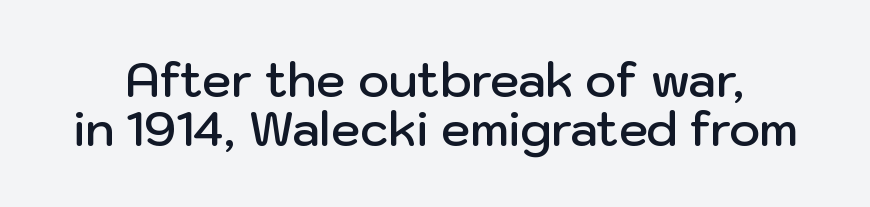
Q: Is the text bold? A: Semi-bold.
Q: Is the text italic (slanted)? A: No, it is upright.
Q: Is the typeface a serif or a sans-serif typeface? A: Sans-serif.
Q: Is the text underlined? A: No.
Q: Is the spacing between letters normal or unusually wide? A: Normal.
Q: Is the spacing between lines tight, normal or loose? A: Tight.
Q: Width (condensed, normal, or wide)? A: Normal.
Q: Stroke contrast? A: Low.
Q: x-height? A: Medium.
Q: Monospaced? A: No.
